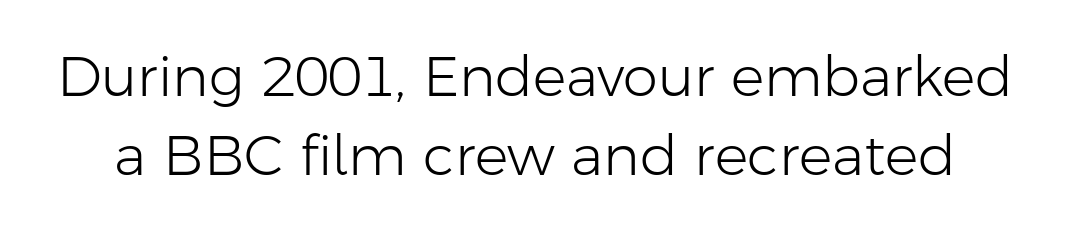
The image shows 56 px light sans-serif type, upright; set normal line spacing (1.41x), normal letter spacing, not underlined; low stroke contrast and a medium x-height.
